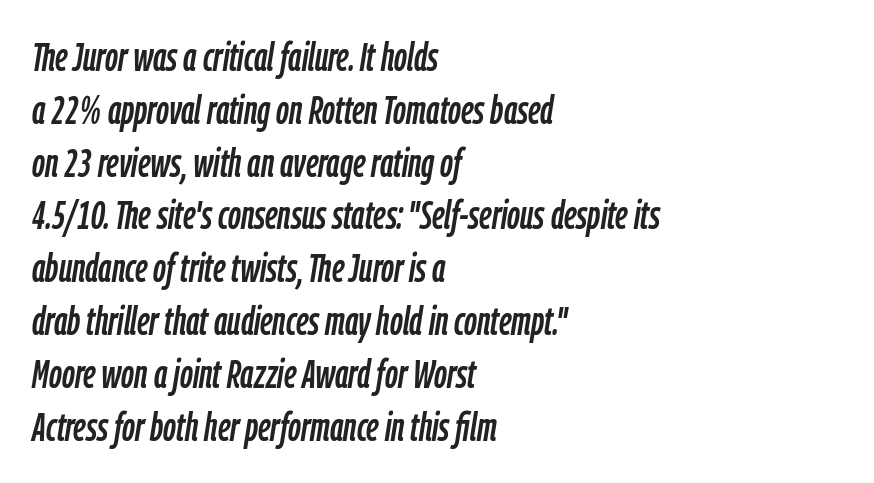
The image shows 40 px condensed type, italic (leaning right); set left-aligned, normal line spacing (1.32x), normal letter spacing, not underlined; low stroke contrast and a medium x-height.
